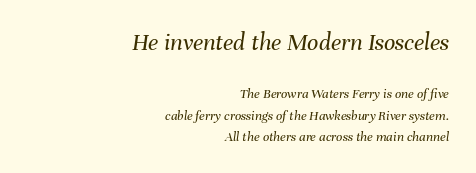
Stems and bowls with no extra thickness — not bold. The space between consecutive lines is moderate. Letters rest on an invisible, unmarked baseline. One-word summary of the alignment: right.
